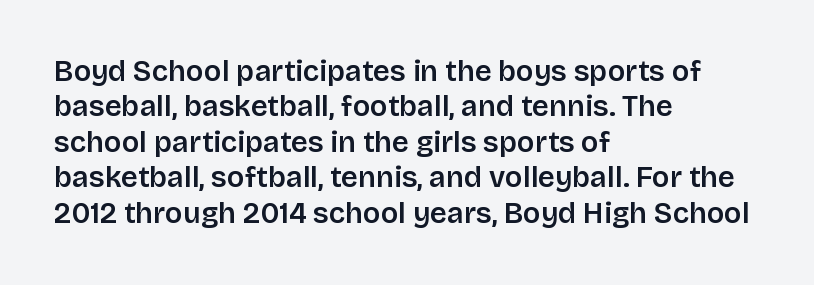
Q: Is the text bold? A: Semi-bold.
Q: Is the text italic (slanted)? A: No, it is upright.
Q: Is the typeface a serif or a sans-serif typeface? A: Sans-serif.
Q: Is the text underlined? A: No.
Q: How is the paragraph aligned? A: Left-aligned.
Q: Is the spacing between letters normal or unusually wide? A: Normal.
Q: Width (condensed, normal, or wide)? A: Normal.
Q: Stroke contrast? A: Low.
Q: x-height? A: Large.
Q: Monospaced? A: No.
